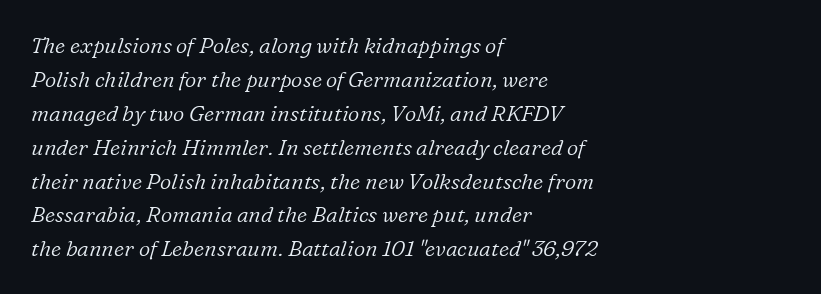
Q: Is the text bold? A: No.
Q: Is the text italic (slanted)? A: Yes, it leans right by about 16 degrees.
Q: Is the text underlined? A: No.
Q: How is the paragraph aligned? A: Left-aligned.
Q: Is the spacing between letters normal or unusually wide? A: Normal.
Q: Is the spacing between lines tight, normal or loose? A: Normal.
